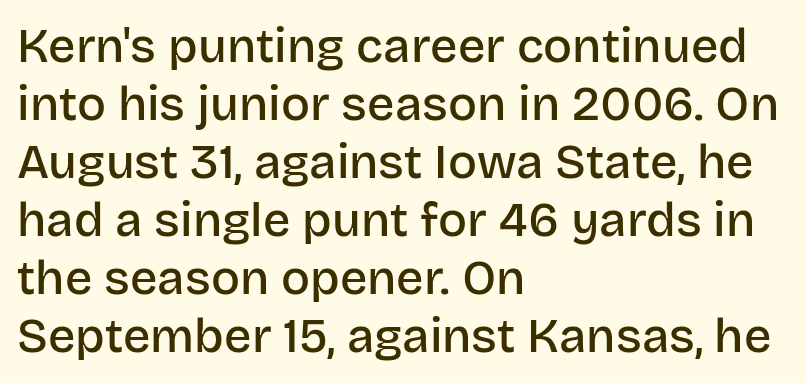
The image shows 48 px semibold sans-serif type, upright; set left-aligned, line spacing 1.21x, normal letter spacing, not underlined; low stroke contrast and a large x-height.
